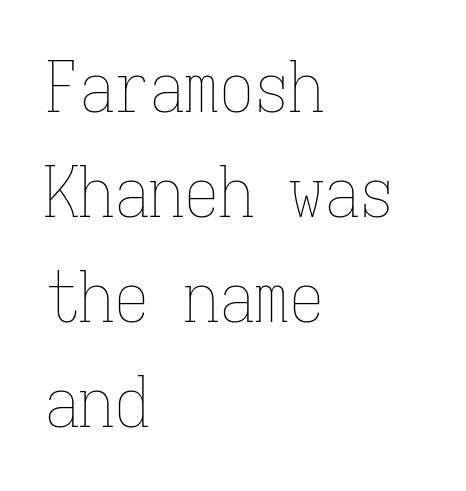
{"italic": "no", "bold": "no", "weight": "thin", "width": "condensed", "stroke_contrast": "low", "x_height": "medium", "monospaced": "yes", "underline": "no", "align": "left", "line_spacing": "normal", "line_spacing_ratio": 1.5, "letter_spacing": "normal", "letter_spacing_em": 0.0, "glyph_px": 70}
